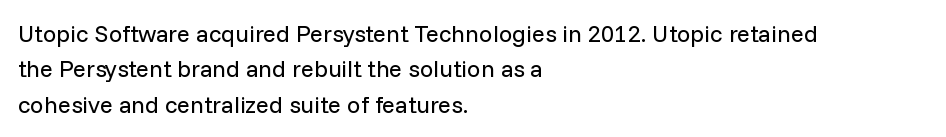
Tracking value appears to be zero — textbook default spacing. Posture: straight, roman, zero tilt. Leftover space on each line is placed entirely after the last word. This is not heavy type; no bold has been used.
